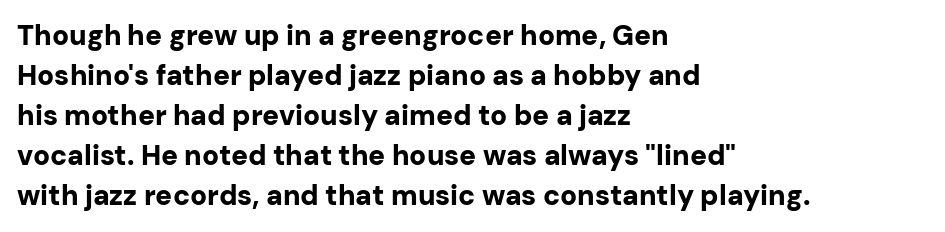
The image shows 28 px bold sans-serif type, upright; set left-aligned, normal line spacing (1.43x), normal letter spacing, not underlined; low stroke contrast and a medium x-height.
